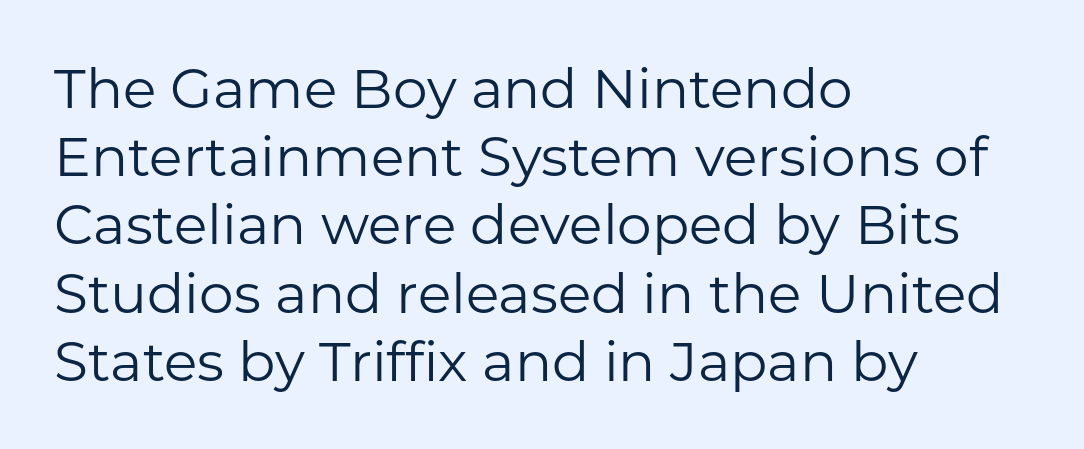
The image shows 55 px regular-weight sans-serif type, upright; set left-aligned, line spacing 1.24x, normal letter spacing, not underlined; low stroke contrast and a medium x-height.
